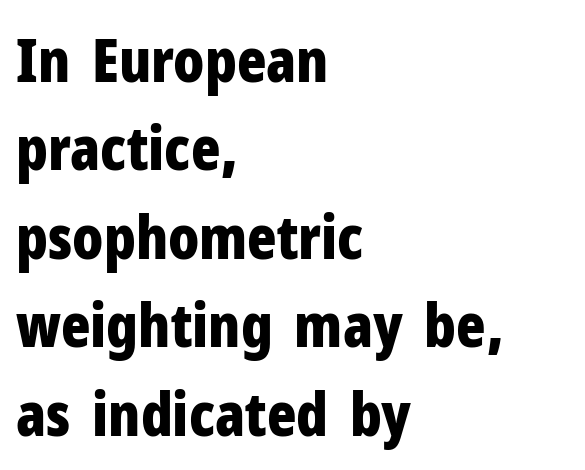
The image shows 61 px bold, condensed sans-serif type, upright; set left-aligned, normal line spacing (1.45x), normal letter spacing, not underlined; low stroke contrast and a medium x-height.
